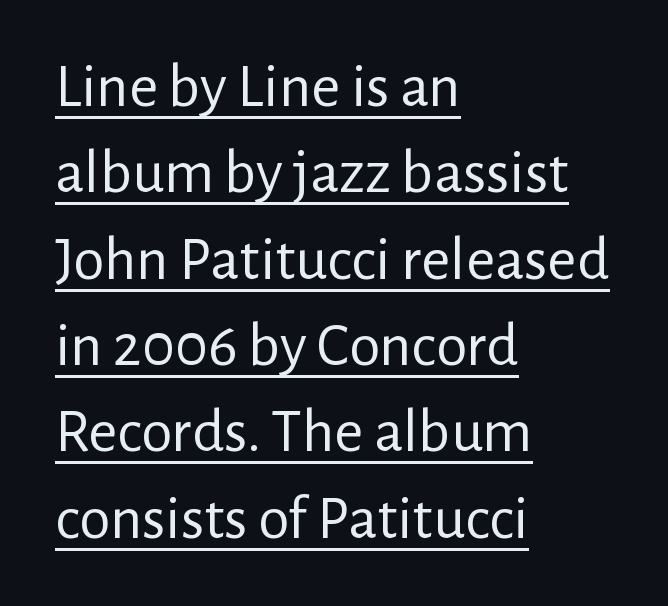
{"serif": "no", "italic": "no", "bold": "no", "weight": "regular", "width": "normal", "stroke_contrast": "low", "x_height": "medium", "monospaced": "no", "underline": "yes", "align": "left", "line_spacing": "normal", "line_spacing_ratio": 1.37, "letter_spacing": "normal", "letter_spacing_em": 0.0, "glyph_px": 63}
